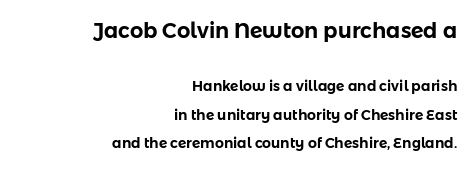
Widely set lines give the paragraph a tall, airy silhouette. Bare-footed words on every line. A roman cut, with each character standing at attention. Layout note: lines flush right.
